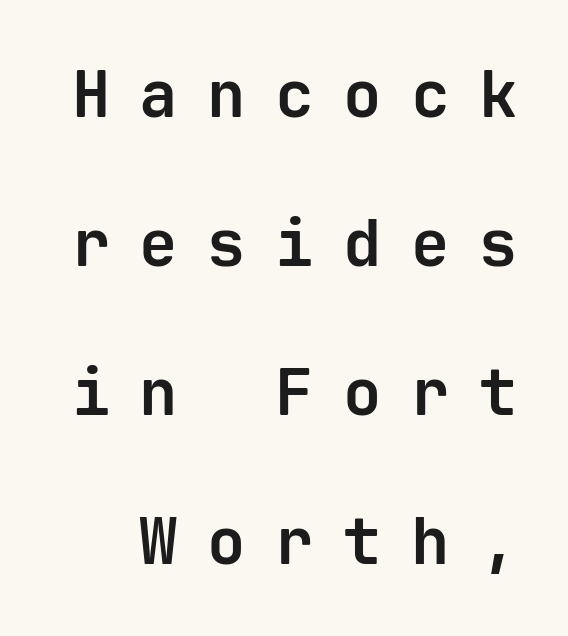
Q: Is the text bold? A: Yes.
Q: Is the text italic (slanted)? A: No, it is upright.
Q: Is the typeface a serif or a sans-serif typeface? A: Sans-serif.
Q: Is the text underlined? A: No.
Q: Is the spacing between letters normal or unusually wide? A: Unusually wide.
Q: Is the spacing between lines tight, normal or loose? A: Loose.
Q: Width (condensed, normal, or wide)? A: Normal.
Q: Stroke contrast? A: Low.
Q: x-height? A: Medium.
Q: Monospaced? A: Yes.
